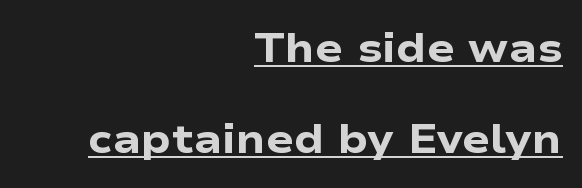
Successive baselines arrive slowly, with a big drop between each. Here the designer chose a conventional face with non-uniform glyph widths. Weight: bold. This rendering employs a face without finishing strokes, i.e., a sans-serif. In designer terms, the underline attribute is active on this setting. A flush-right, rag-left setting is used for this passage.
